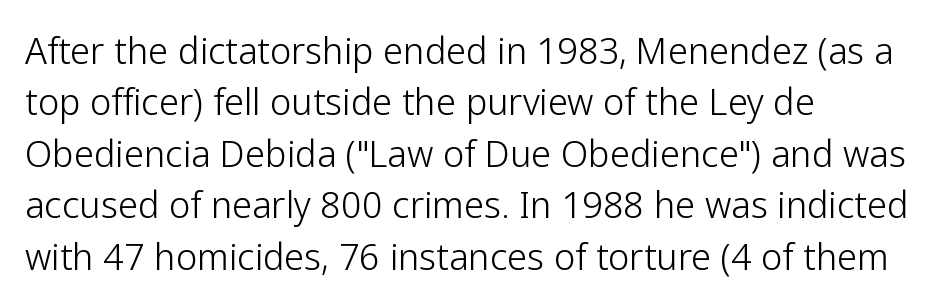
{"serif": "no", "italic": "no", "bold": "no", "weight": "light", "width": "normal", "stroke_contrast": "low", "x_height": "medium", "monospaced": "no", "underline": "no", "align": "left", "line_spacing": "normal", "line_spacing_ratio": 1.43, "letter_spacing": "normal", "letter_spacing_em": 0.0, "glyph_px": 36}
